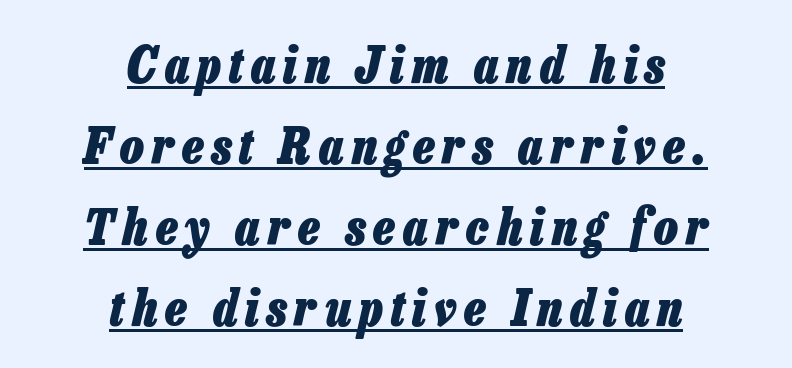
These lines were composed using italics. Look at the stroke-to-counter ratio: heavy, a bold. In designer terms, the underline attribute is active on this setting. Character widths vary here, with narrow letters taking less room than wide ones. A normal amount of white space separates one row of letters from the next.
